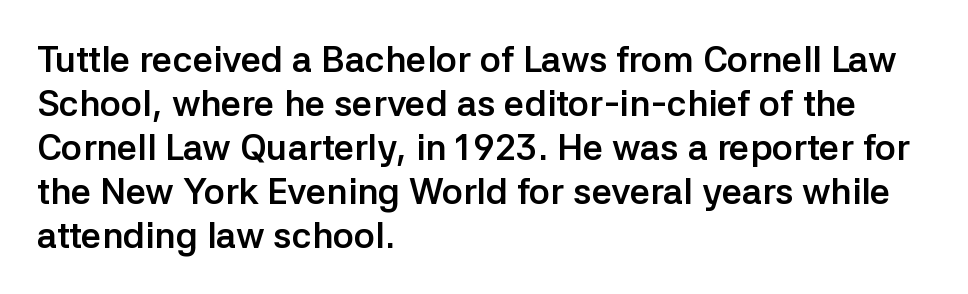
{"serif": "no", "italic": "no", "bold": "yes", "weight": "semibold", "width": "normal", "stroke_contrast": "low", "x_height": "medium", "monospaced": "no", "underline": "no", "align": "left", "line_spacing_ratio": 1.22, "letter_spacing": "normal", "letter_spacing_em": 0.0, "glyph_px": 36}
